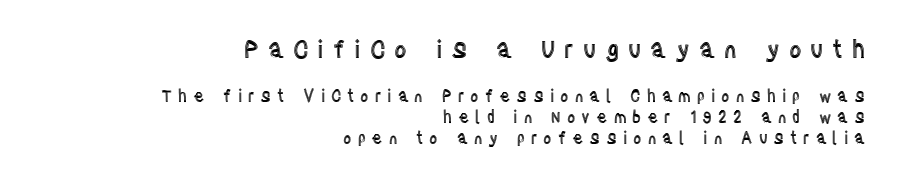
{"italic": "no", "underline": "no", "align": "right", "line_spacing": "normal", "line_spacing_ratio": 1.31, "letter_spacing": "wide", "letter_spacing_em": 0.37, "larger_block": "first", "size_ratio": 1.5, "glyph_px": 24}
